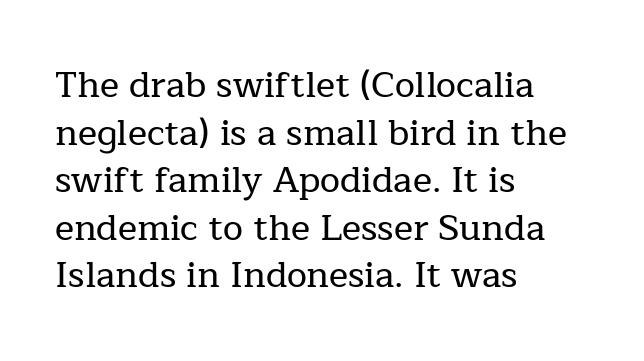
Q: Is the text italic (slanted)? A: No, it is upright.
Q: Is the typeface a serif or a sans-serif typeface? A: Serif.
Q: Is the text underlined? A: No.
Q: How is the paragraph aligned? A: Left-aligned.
Q: Is the spacing between letters normal or unusually wide? A: Normal.
Q: Is the spacing between lines tight, normal or loose? A: Normal.
Q: Width (condensed, normal, or wide)? A: Normal.
Q: Stroke contrast? A: Low.
Q: x-height? A: Medium.
Q: Monospaced? A: No.
